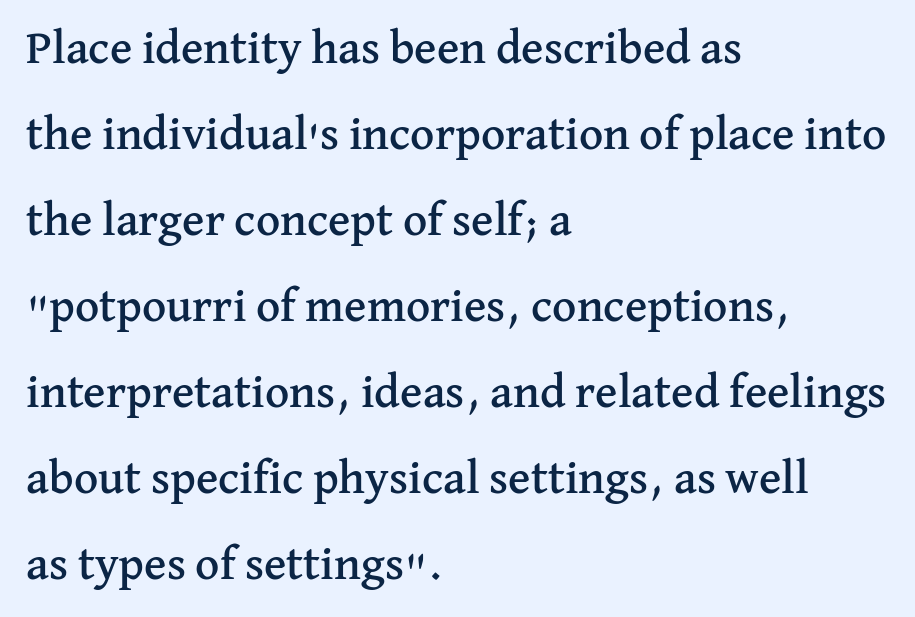
Glance below the letters and you will spot only blank space. Do the characters align in a grid? No, the font is proportional. The rendering shows small feet on the letterforms — a serif design. Italic? Not at all — the glyphs are vertical. Letter spacing: default. Alignment: flush left.
